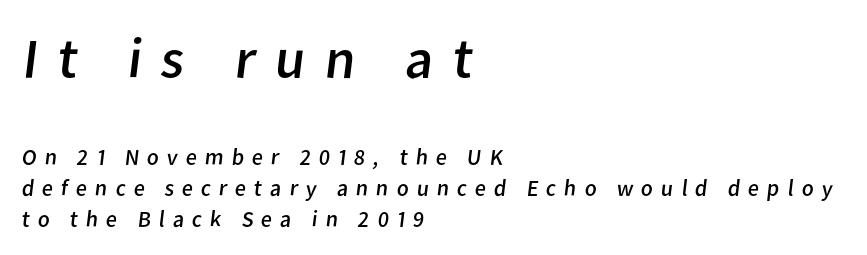
Q: Is the text bold? A: No.
Q: Is the typeface a serif or a sans-serif typeface? A: Sans-serif.
Q: Is the text underlined? A: No.
Q: How is the paragraph aligned? A: Left-aligned.
Q: Is the spacing between letters normal or unusually wide? A: Unusually wide.
Q: Is the spacing between lines tight, normal or loose? A: Normal.
Q: Which block of text is set in a larger size, the first (top) or the second (bottom)? A: The first (top) one.
Q: Width (condensed, normal, or wide)? A: Normal.
Q: Stroke contrast? A: Low.
Q: x-height? A: Medium.
Q: Monospaced? A: No.
